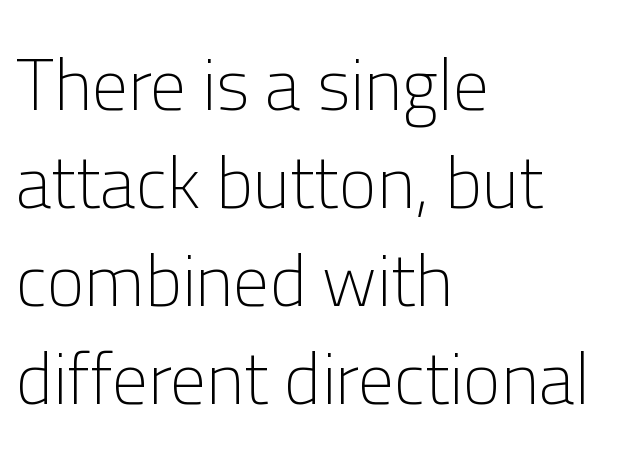
The image shows 72 px light sans-serif type, upright; set left-aligned, normal line spacing (1.36x), normal letter spacing, not underlined; low stroke contrast and a medium x-height.
